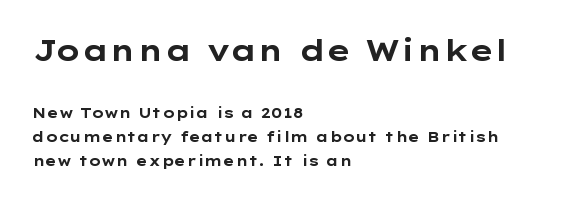
The image shows 29 px bold, wide sans-serif type, upright; set left-aligned, normal line spacing (1.7x), normal letter spacing, not underlined; the first (top) block is 2.07x larger; low stroke contrast and a medium x-height.
